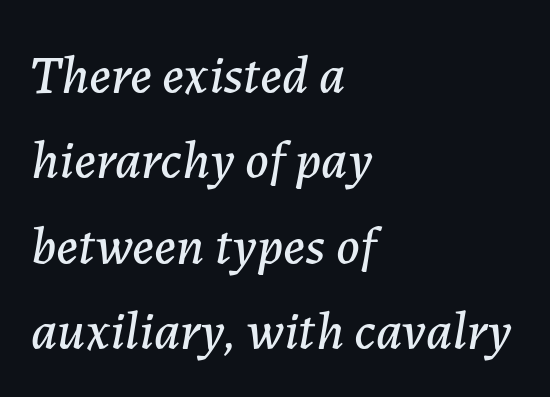
Does the leading feel generous? No, just average. Characters are canted at an angle relative to the baseline's perpendicular. The specimen omits any rule beneath the text block's lines. Each line starts at the same left margin while the right side varies. The rendering uses natural spacing where letterforms have individual widths. Letter spacing: default.
